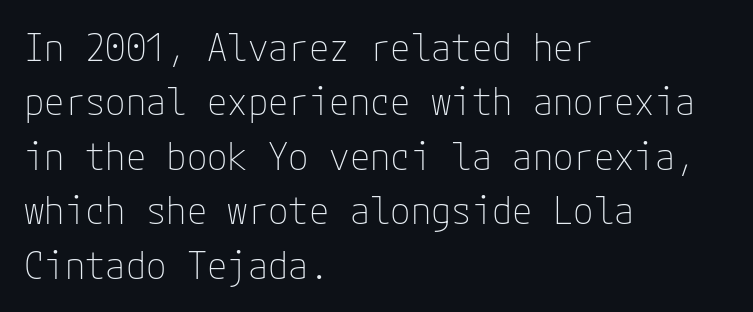
The designer left line spacing at the default. Designer's note — italics off, roman on. Any mark beneath the type? The region is blank. This rendering employs a face without finishing strokes, i.e., a sans-serif. Caption: multi-line text, flush left, ragged right.
